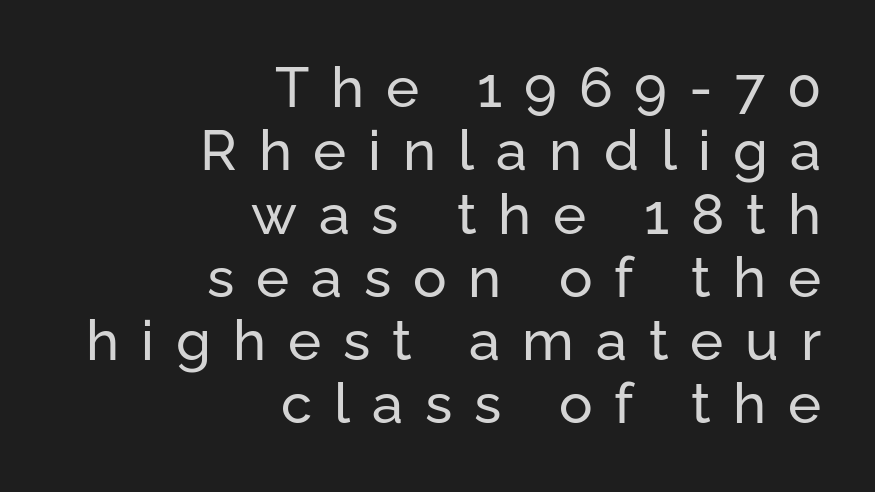
Q: Is the text italic (slanted)? A: No, it is upright.
Q: Is the typeface a serif or a sans-serif typeface? A: Sans-serif.
Q: Is the text underlined? A: No.
Q: How is the paragraph aligned? A: Right-aligned.
Q: Is the spacing between letters normal or unusually wide? A: Unusually wide.
Q: Is the spacing between lines tight, normal or loose? A: Tight.
Q: Width (condensed, normal, or wide)? A: Normal.
Q: Stroke contrast? A: Low.
Q: x-height? A: Medium.
Q: Monospaced? A: No.
